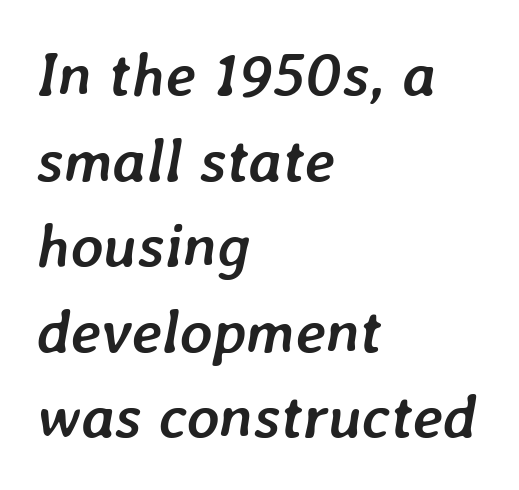
Q: Is the text bold? A: Yes.
Q: Is the text italic (slanted)? A: Yes, it leans right by about 7 degrees.
Q: Is the text underlined? A: No.
Q: How is the paragraph aligned? A: Left-aligned.
Q: Is the spacing between letters normal or unusually wide? A: Normal.
Q: Is the spacing between lines tight, normal or loose? A: Normal.
Q: Width (condensed, normal, or wide)? A: Normal.
Q: Stroke contrast? A: Low.
Q: x-height? A: Medium.
Q: Monospaced? A: No.
